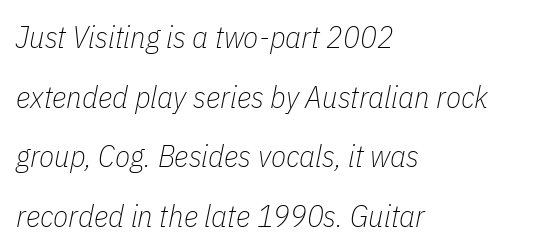
{"italic": "yes", "lean": "right", "slant_degrees": 11, "bold": "no", "weight": "thin", "width": "condensed", "stroke_contrast": "low", "x_height": "medium", "monospaced": "no", "underline": "no", "align": "left", "line_spacing": "loose", "line_spacing_ratio": 1.92, "letter_spacing": "normal", "letter_spacing_em": 0.0, "glyph_px": 31}
